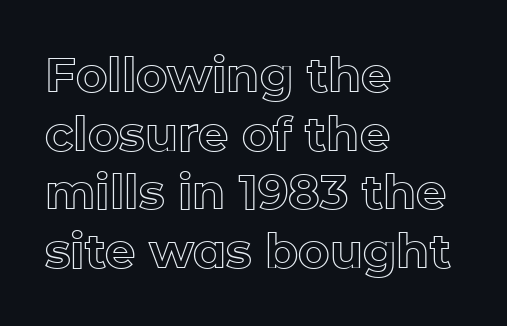
Q: Is the text italic (slanted)? A: No, it is upright.
Q: Is the text underlined? A: No.
Q: How is the paragraph aligned? A: Left-aligned.
Q: Is the spacing between letters normal or unusually wide? A: Normal.
Q: Width (condensed, normal, or wide)? A: Normal.
Q: x-height? A: Medium.
Q: Monospaced? A: No.
